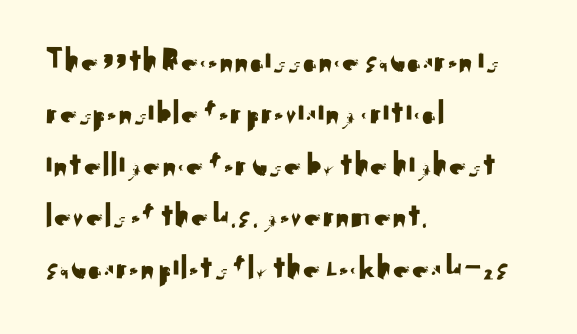
The image shows 35 px sans-serif type, upright; set left-aligned, normal line spacing (1.48x), normal letter spacing, not underlined; medium stroke contrast and a small x-height.
